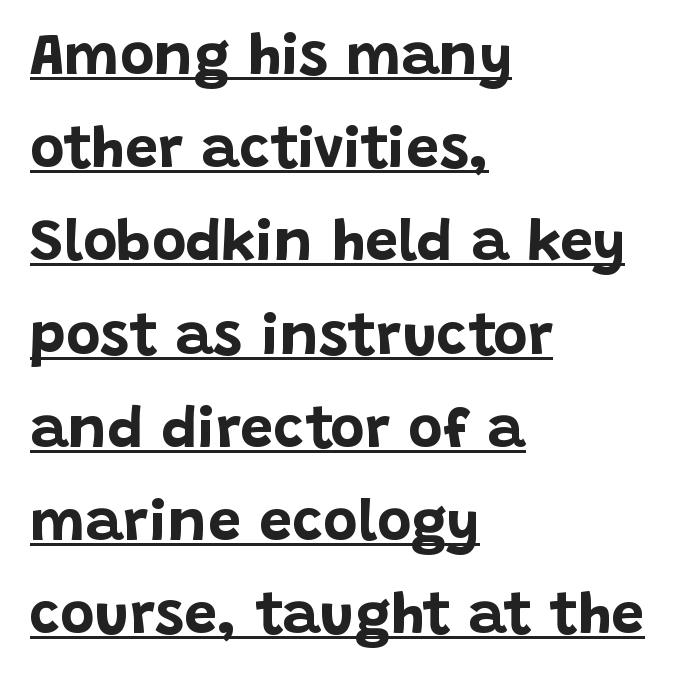
The image shows 59 px bold sans-serif type, upright; set left-aligned, normal line spacing (1.58x), normal letter spacing, underlined; low stroke contrast and a large x-height.
